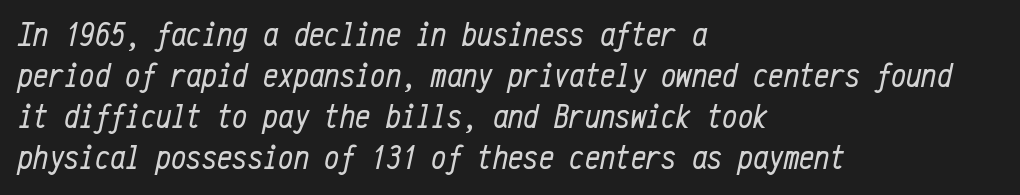
The passage shown is typed in a monospace face where columns stay perfectly aligned. The rendering applies a slant to the glyphs. Ink coverage per letter is moderate at most. All the whitespace from short lines collects on the right. The space beneath each line is pristine and unruled.
